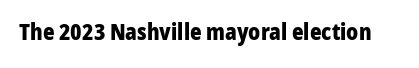
The image shows 22 px bold type, upright; set normal letter spacing, not underlined.
